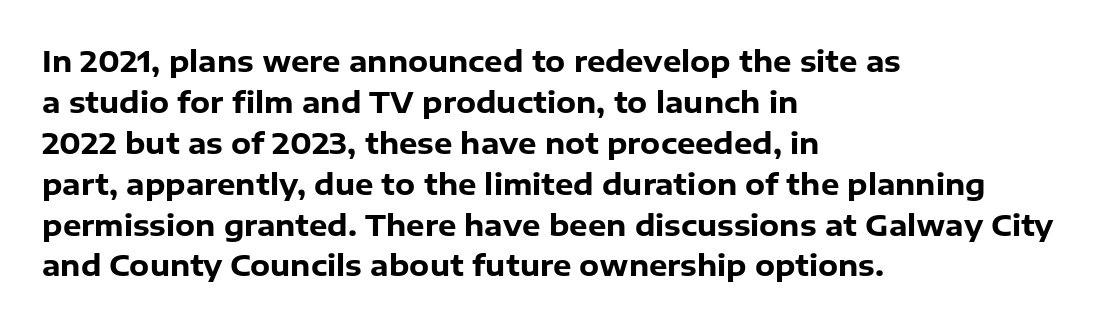
Each letter keeps its own natural width here, so spacing adapts to shape. Bare-footed words on every line. The rendering keeps characters at their native spacing. Is the block centered? No — it sits flush against the left margin.
